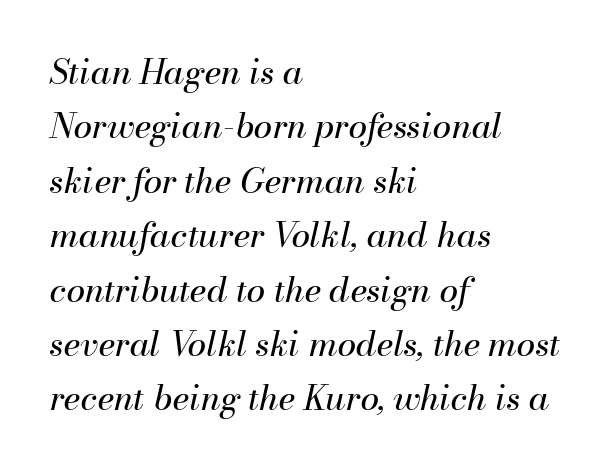
{"italic": "yes", "lean": "right", "slant_degrees": 13, "bold": "no", "weight": "regular", "width": "normal", "stroke_contrast": "medium", "x_height": "small", "monospaced": "no", "underline": "no", "align": "left", "line_spacing": "normal", "line_spacing_ratio": 1.6, "letter_spacing": "normal", "letter_spacing_em": 0.0, "glyph_px": 34}
